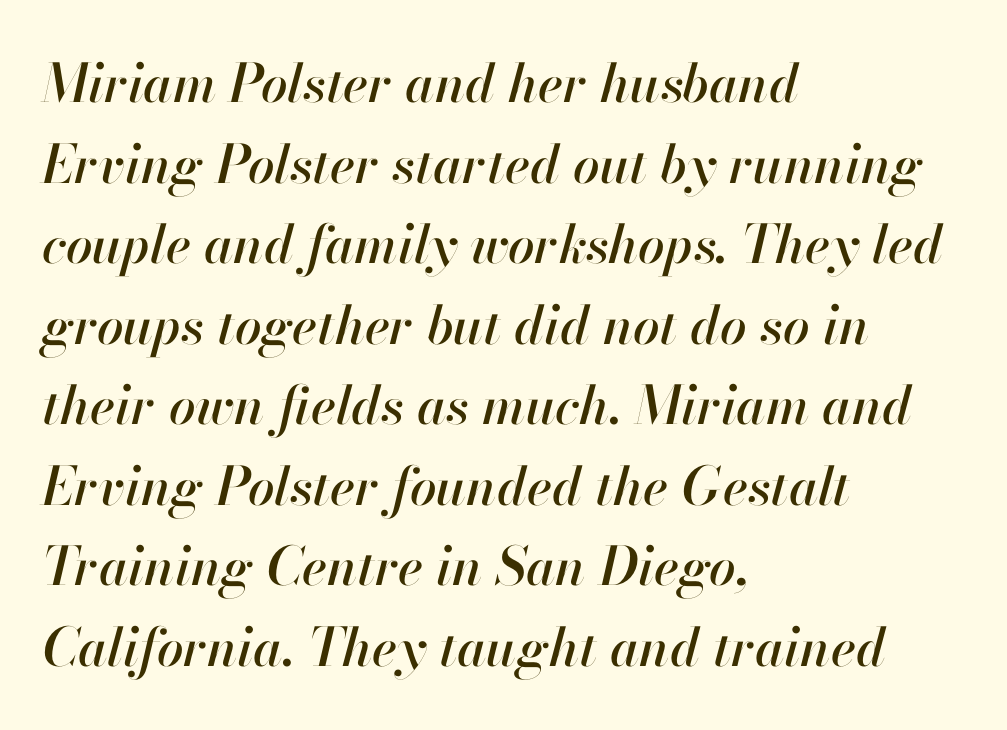
Q: Is the text italic (slanted)? A: Yes, it leans right by about 13 degrees.
Q: Is the text underlined? A: No.
Q: How is the paragraph aligned? A: Left-aligned.
Q: Is the spacing between letters normal or unusually wide? A: Normal.
Q: Is the spacing between lines tight, normal or loose? A: Normal.
Q: Width (condensed, normal, or wide)? A: Normal.
Q: Stroke contrast? A: High.
Q: x-height? A: Small.
Q: Monospaced? A: No.
